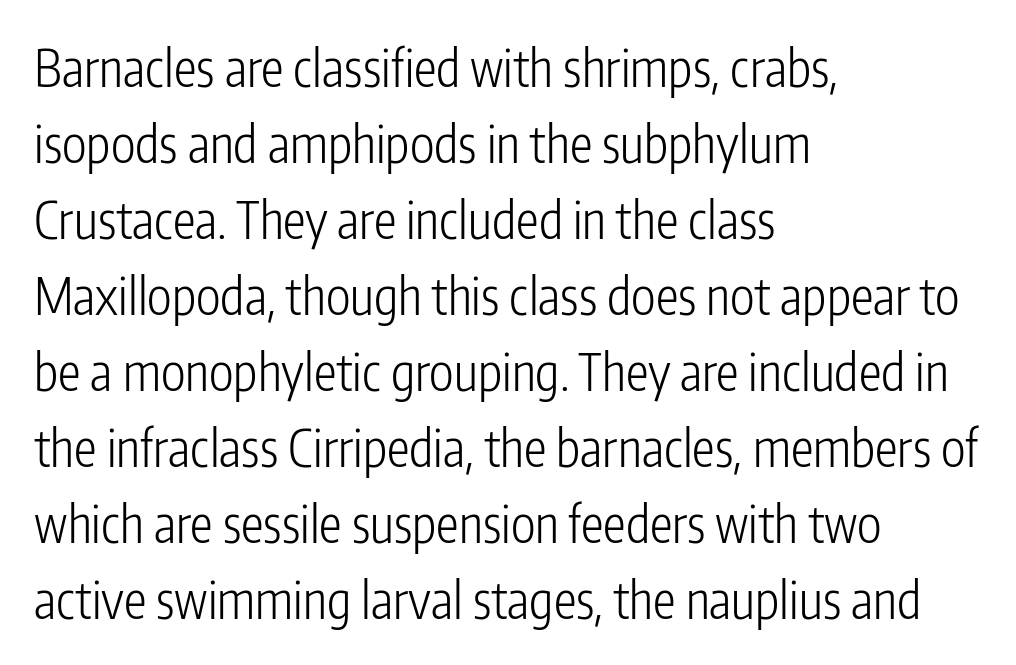
The image shows 51 px light, condensed sans-serif type, upright; set left-aligned, normal line spacing (1.49x), normal letter spacing, not underlined; low stroke contrast and a medium x-height.
